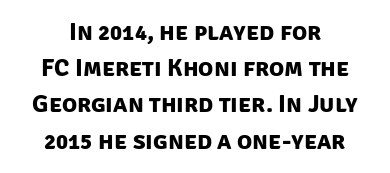
{"bold": "yes", "underline": "no", "align": "center", "line_spacing": "normal", "line_spacing_ratio": 1.45, "letter_spacing": "normal", "letter_spacing_em": 0.0, "glyph_px": 25}
